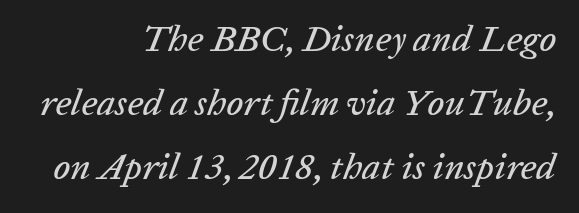
{"italic": "yes", "lean": "right", "slant_degrees": 20, "width": "normal", "stroke_contrast": "low", "x_height": "medium", "monospaced": "no", "underline": "no", "align": "right", "line_spacing_ratio": 1.73, "letter_spacing": "normal", "letter_spacing_em": 0.0, "glyph_px": 37}
